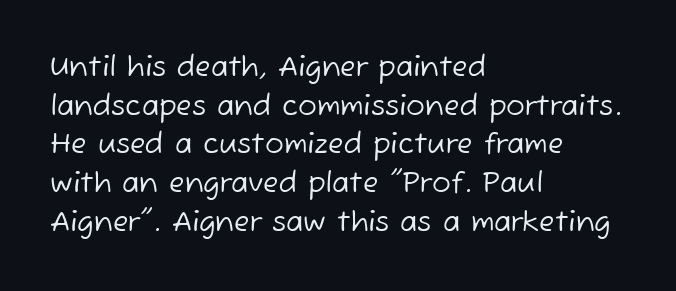
The image shows 28 px regular-weight sans-serif type; set left-aligned, normal line spacing (1.38x), normal letter spacing, not underlined; low stroke contrast and a medium x-height.
